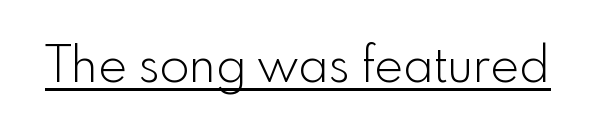
These lines were composed using upright roman letters. Serifs: no, the terminals of the letterforms are clean. Varying glyph widths throughout — classic text-font behaviour. Default kerning and tracking; the words read as compact shapes. Compared with undecorated copy, this sample adds a rule below the words. No heavy texture on the line: the type isn't bold.
